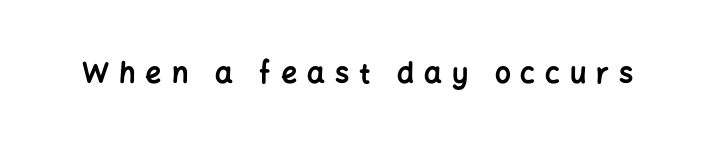
The image shows 28 px bold sans-serif type, upright; set unusually wide letter spacing (+0.36 em), not underlined; low stroke contrast and a medium x-height.
